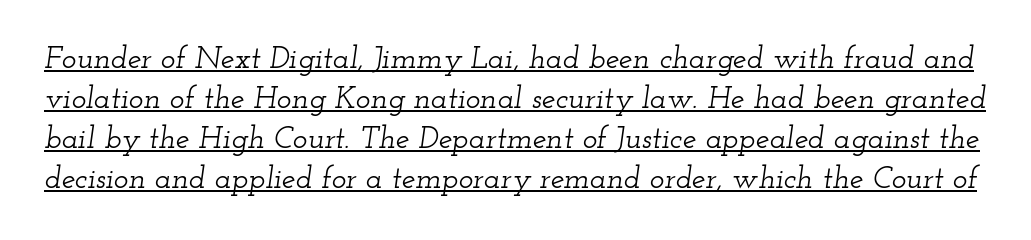
Q: Is the text italic (slanted)? A: Yes, it leans right by about 12 degrees.
Q: Is the typeface a serif or a sans-serif typeface? A: Serif.
Q: Is the text underlined? A: Yes.
Q: Is the spacing between letters normal or unusually wide? A: Normal.
Q: Is the spacing between lines tight, normal or loose? A: Normal.
Q: Width (condensed, normal, or wide)? A: Wide.
Q: Stroke contrast? A: Low.
Q: x-height? A: Small.
Q: Monospaced? A: No.
